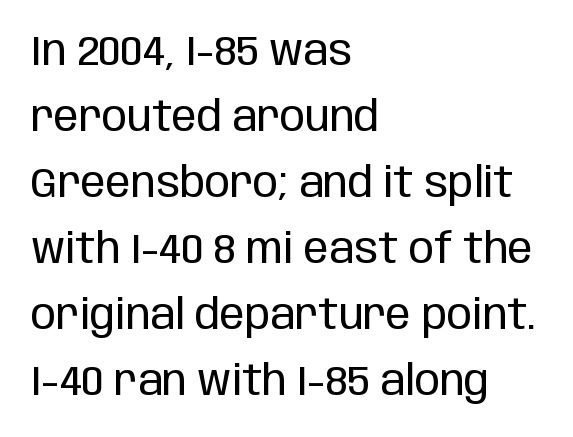
The image shows 42 px regular-weight, condensed sans-serif type, upright; set left-aligned, normal line spacing (1.57x), normal letter spacing, not underlined; low stroke contrast and a large x-height.
